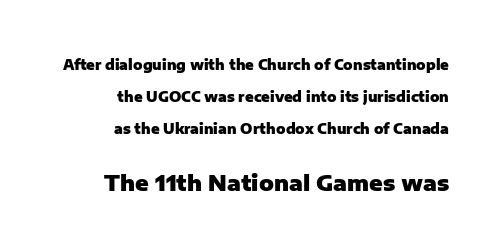
{"italic": "no", "bold": "yes", "underline": "no", "line_spacing": "loose", "line_spacing_ratio": 2.27, "letter_spacing": "normal", "letter_spacing_em": 0.0, "larger_block": "second", "size_ratio": 1.57, "glyph_px": 22}
